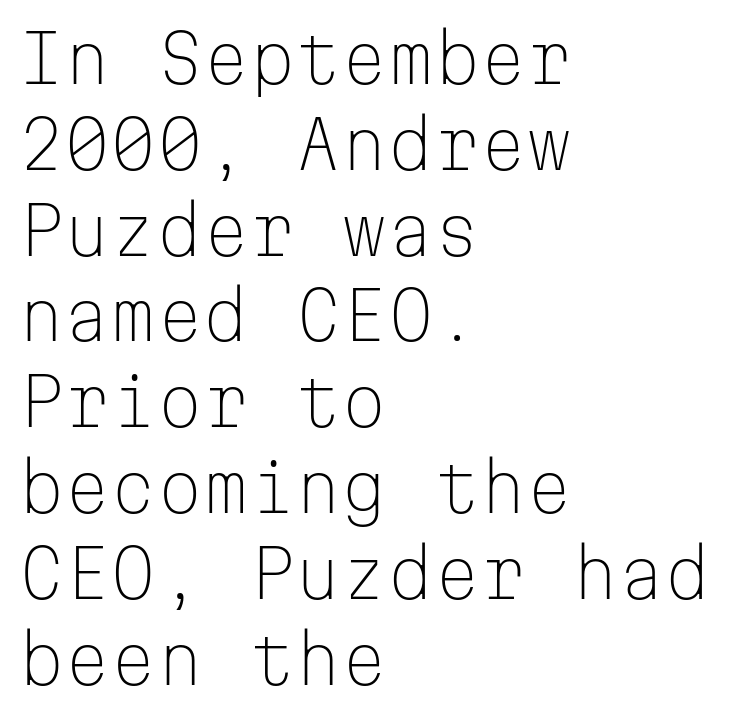
The image shows 66 px light sans-serif type, upright, monospaced; set left-aligned, normal line spacing (1.3x), normal letter spacing, not underlined; low stroke contrast and a medium x-height.
